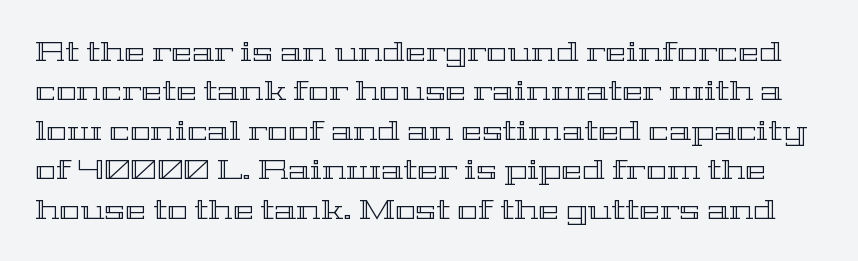
Q: Is the text italic (slanted)? A: No, it is upright.
Q: Is the text underlined? A: No.
Q: Is the spacing between letters normal or unusually wide? A: Normal.
Q: Is the spacing between lines tight, normal or loose? A: Normal.
Q: Width (condensed, normal, or wide)? A: Wide.
Q: x-height? A: Medium.
Q: Monospaced? A: No.
